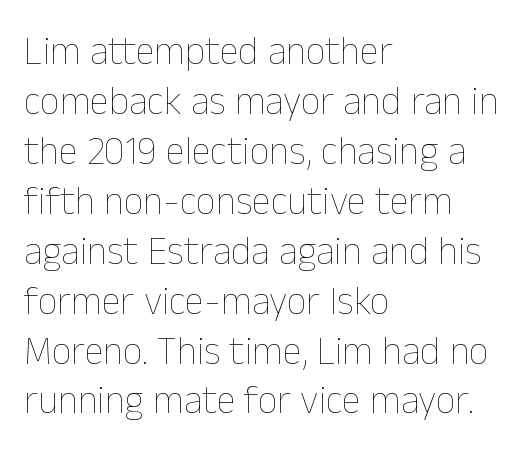
The type sits square on the baseline with zero lean. Evenly set lines give the paragraph a standard silhouette. This rendering features lettering with no underline. Characters follow at the spacing the type designer built in. Heaviness? Minimal to ordinary, like unemphasized prose. The setting favours the left margin, as ordinary paragraphs usually do.
